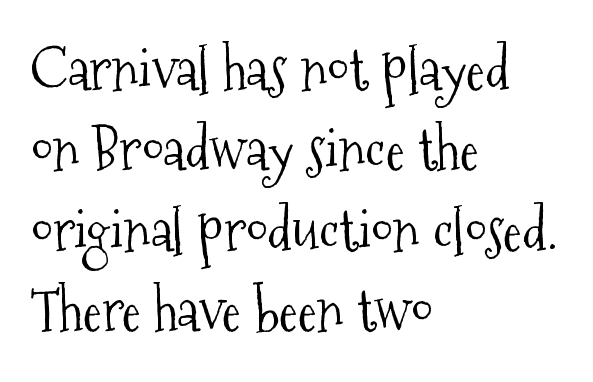
Q: Is the text bold? A: No.
Q: Is the text italic (slanted)? A: No, it is upright.
Q: Is the typeface a serif or a sans-serif typeface? A: Serif.
Q: Is the text underlined? A: No.
Q: How is the paragraph aligned? A: Left-aligned.
Q: Is the spacing between letters normal or unusually wide? A: Normal.
Q: Is the spacing between lines tight, normal or loose? A: Normal.
Q: Width (condensed, normal, or wide)? A: Condensed.
Q: Stroke contrast? A: Medium.
Q: x-height? A: Medium.
Q: Monospaced? A: No.
